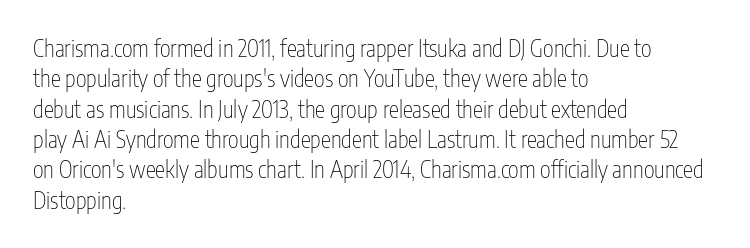
The space directly below the letters is spotless. Caption: standard tracking, unaltered. Vertically, the passage feels balanced, rows spaced as you'd expect. Does the lettering tilt? It doesn't — this is upright.
